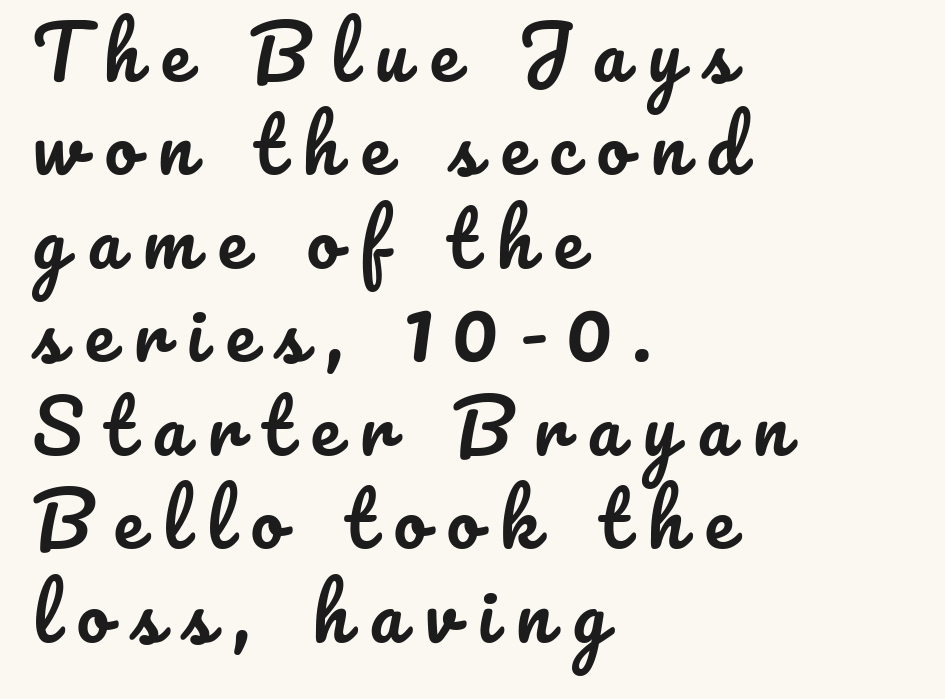
Summary of vertical rhythm: regular, with standard interline spacing. The lines are quadded left. Glance below the letters and you will spot only blank space.
